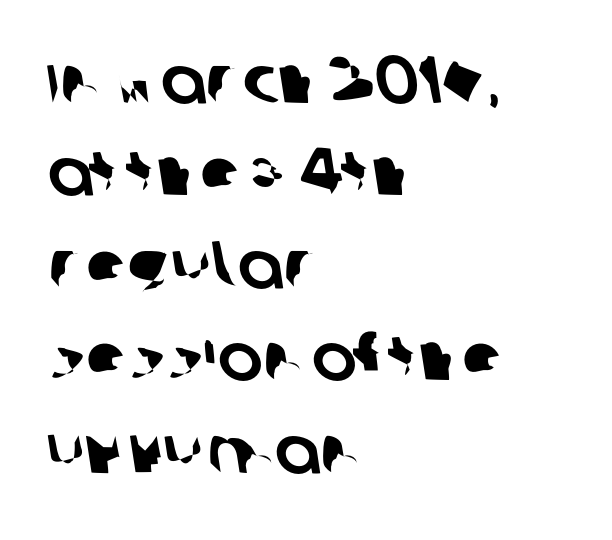
The image shows 67 px sans-serif type; set left-aligned, normal line spacing (1.38x), normal letter spacing, not underlined; low stroke contrast and a large x-height.
